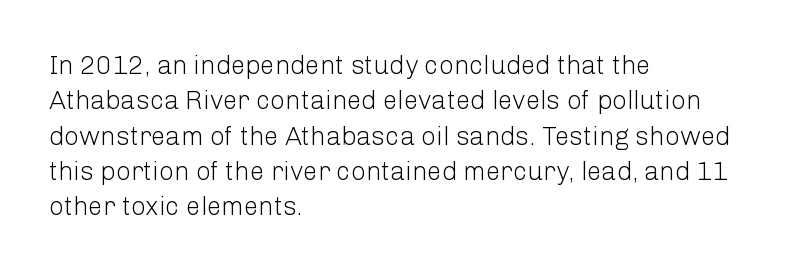
Q: Is the text bold? A: No.
Q: Is the text italic (slanted)? A: No, it is upright.
Q: Is the text underlined? A: No.
Q: How is the paragraph aligned? A: Left-aligned.
Q: Is the spacing between letters normal or unusually wide? A: Normal.
Q: Is the spacing between lines tight, normal or loose? A: Normal.
